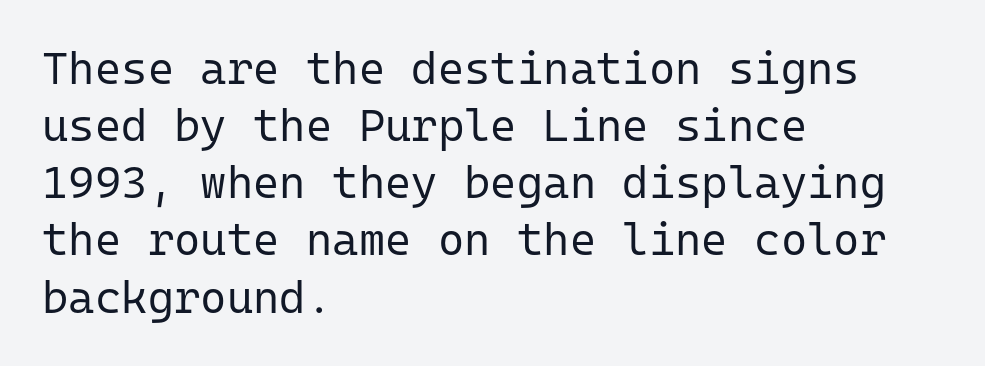
The image shows 45 px regular-weight sans-serif type, upright, monospaced; set left-aligned, normal line spacing (1.27x), normal letter spacing, not underlined; low stroke contrast and a medium x-height.
